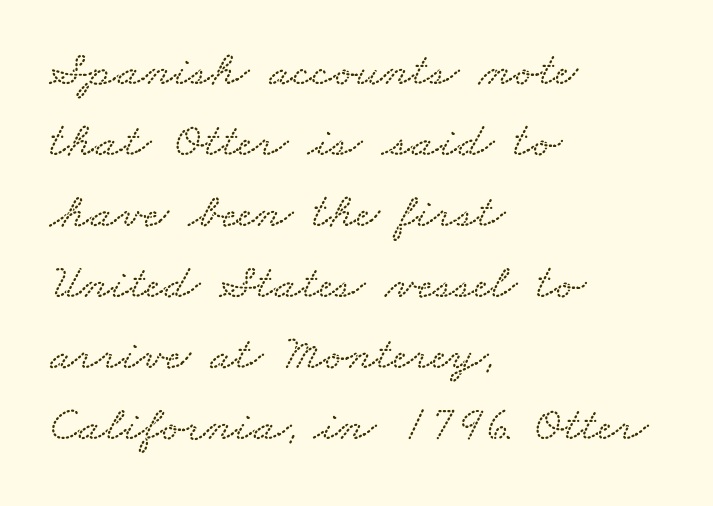
The image shows 50 px wide type; set left-aligned, normal line spacing (1.42x), normal letter spacing, not underlined; low stroke contrast and a small x-height.
